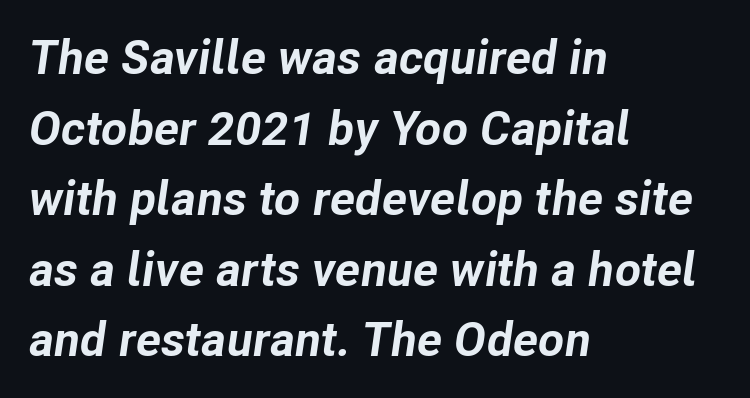
{"italic": "yes", "lean": "right", "slant_degrees": 8, "bold": "yes", "weight": "bold", "width": "normal", "stroke_contrast": "low", "x_height": "medium", "monospaced": "no", "underline": "no", "align": "left", "line_spacing": "normal", "line_spacing_ratio": 1.47, "letter_spacing": "normal", "letter_spacing_em": 0.0, "glyph_px": 48}
